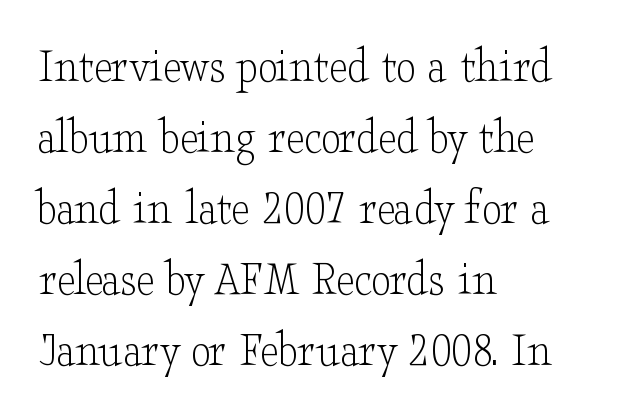
A typesetter would call this zero additional tracking. A typesetter would call this proportional, since set widths differ per character. Unlike italic type, these characters show no tilt at all. Compared with a centered layout, this one pins lines to the left instead. Descenders are the only things crossing below the line. Regarding leading, the lines here are spaced in the standard way.
